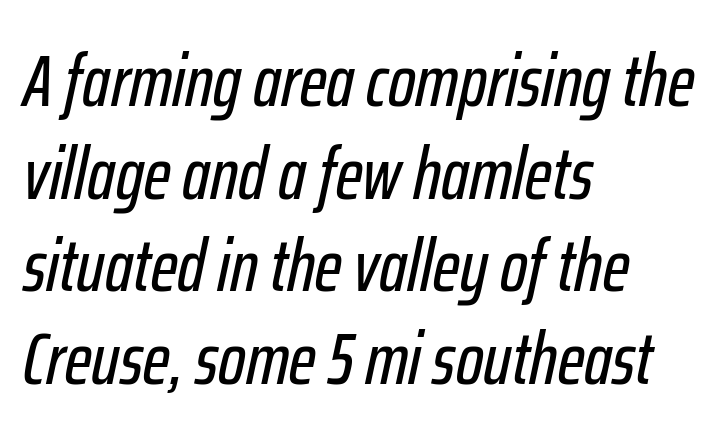
{"italic": "yes", "lean": "right", "slant_degrees": 12, "width": "condensed", "stroke_contrast": "low", "x_height": "medium", "monospaced": "no", "underline": "no", "align": "left", "line_spacing": "normal", "line_spacing_ratio": 1.27, "letter_spacing": "normal", "letter_spacing_em": 0.0, "glyph_px": 73}
